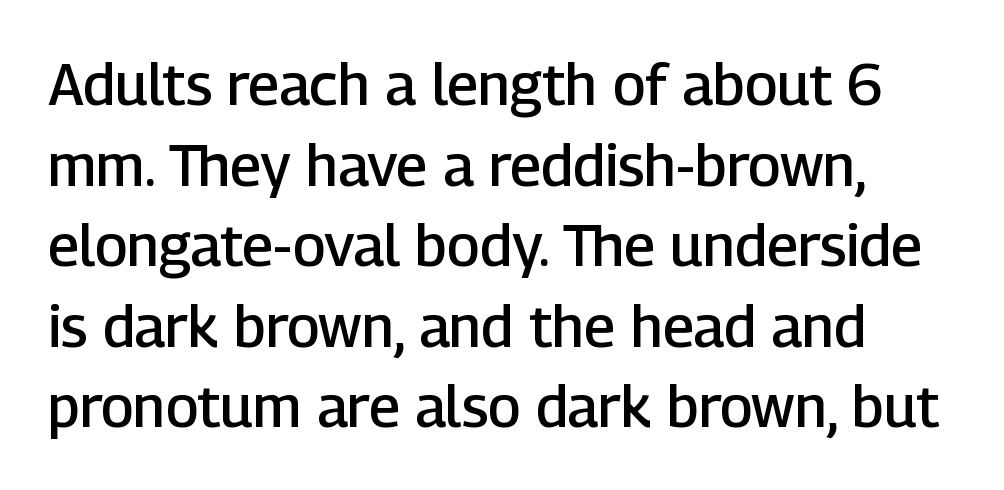
This sample has the flowing, uneven cadence of proportional lettering. The leading is moderate, giving the passage an even texture. Characters remain perfectly vertical along every line. As a designer I'd log this as weight 600, semibold. There is no visible air inserted between adjacent glyphs. Observe the absence of serifs on each vertical stroke in this sample.
